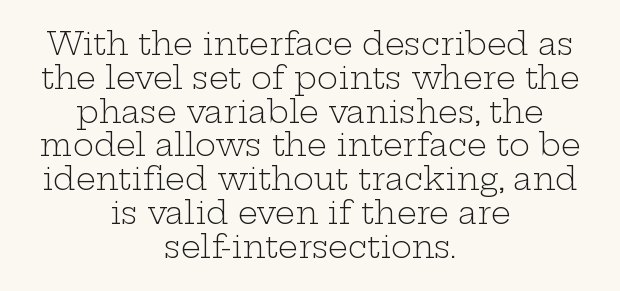
Is this a heavy cut? Hardly; it is regular or lighter. Honestly, the letter spacing is just normal — you wouldn't notice it. Tightly led — the rows are bunched. Any mark beneath the type? The region is blank. The passage is arranged like a title page — every line centered. Varying glyph widths throughout — classic text-font behaviour.
